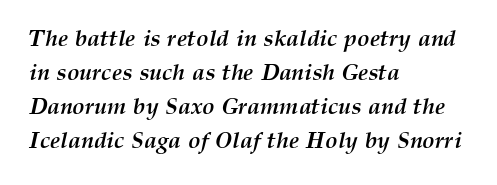
The image shows 23 px bold type, italic (leaning right); set left-aligned, normal line spacing (1.48x), normal letter spacing, not underlined.
